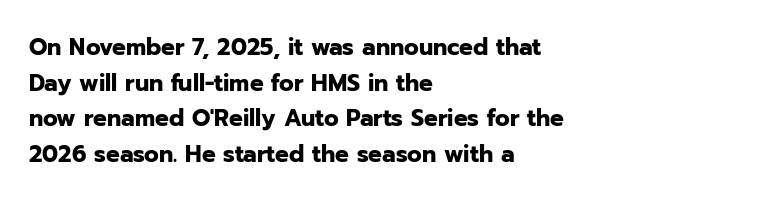
{"italic": "no", "bold": "yes", "underline": "no", "align": "left", "line_spacing": "normal", "line_spacing_ratio": 1.55, "letter_spacing": "normal", "letter_spacing_em": 0.0, "glyph_px": 23}
